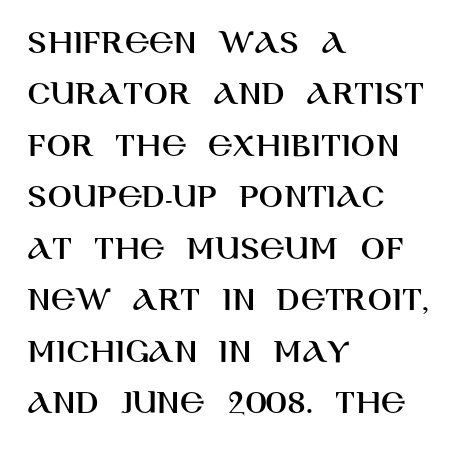
The image shows 36 px sans-serif type, upright; set left-aligned, normal line spacing (1.43x), normal letter spacing, not underlined; high stroke contrast and a large x-height.
